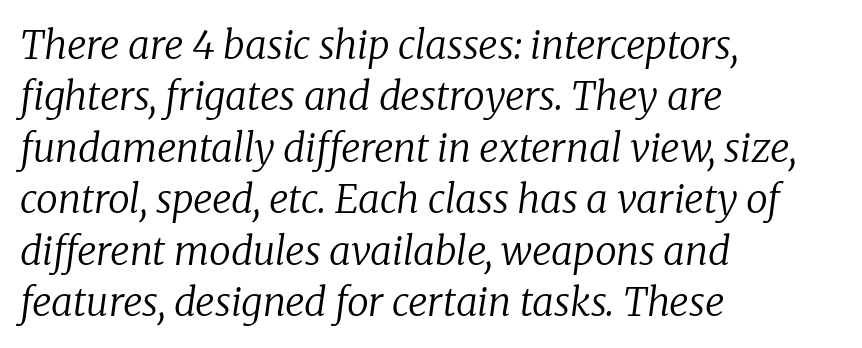
The image shows 39 px regular-weight serif type, italic (leaning right); set left-aligned, normal line spacing (1.32x), normal letter spacing, not underlined; low stroke contrast and a medium x-height.
